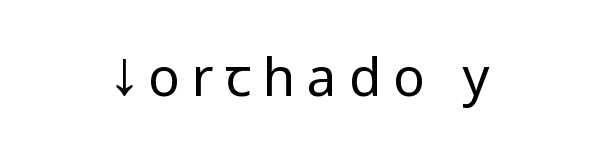
The letters stand straight up with perfectly vertical stems. The strokes carry an ordinary text weight at most. Regarding serifs, this sample does without them. The letters are spread apart with noticeably loose tracking. Teacher's note: observe the equal gaps on both sides — that is centered alignment. The letters advance in unequal steps, a hallmark of proportional type.
